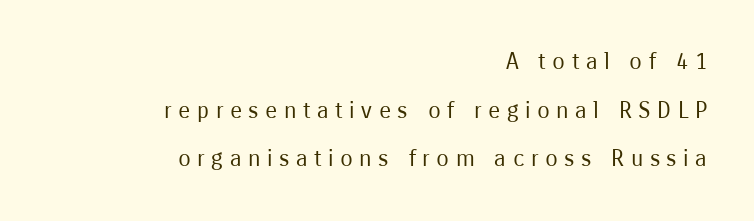
Q: Is the text bold? A: No.
Q: Is the text italic (slanted)? A: No, it is upright.
Q: Is the text underlined? A: No.
Q: How is the paragraph aligned? A: Right-aligned.
Q: Is the spacing between letters normal or unusually wide? A: Unusually wide.
Q: Is the spacing between lines tight, normal or loose? A: Loose.
